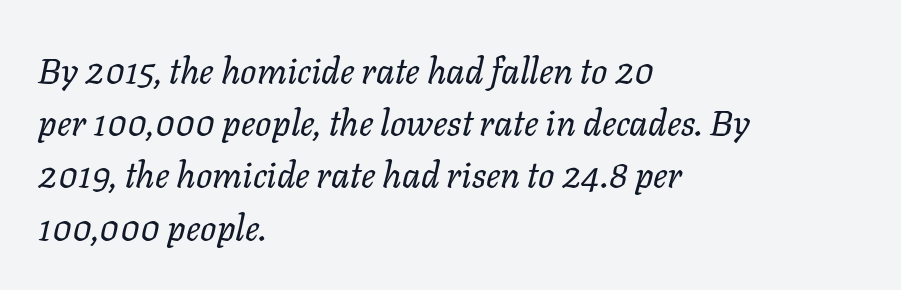
{"italic": "yes", "lean": "right", "slant_degrees": 11, "bold": "no", "weight": "regular", "width": "normal", "stroke_contrast": "low", "x_height": "medium", "monospaced": "no", "underline": "no", "align": "left", "line_spacing": "normal", "line_spacing_ratio": 1.45, "letter_spacing": "normal", "letter_spacing_em": 0.0, "glyph_px": 36}
